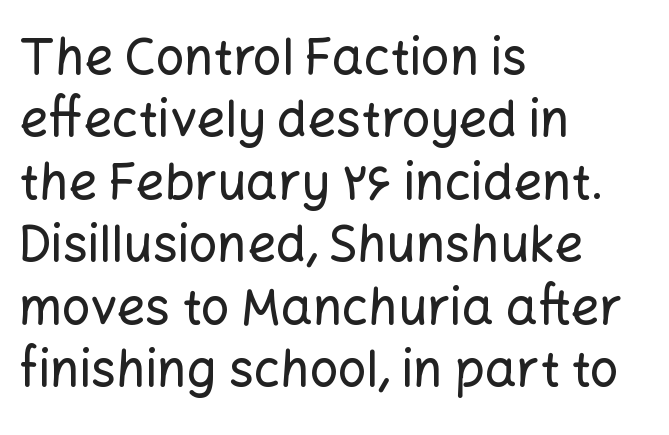
The image shows 50 px sans-serif type, upright; set left-aligned, normal line spacing (1.25x), normal letter spacing, not underlined; low stroke contrast and a medium x-height.
